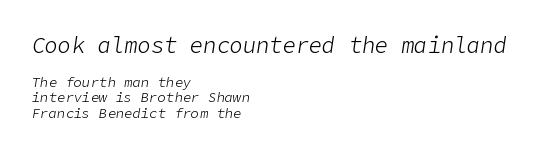
{"italic": "yes", "lean": "right", "slant_degrees": 9, "bold": "no", "underline": "no", "align": "left", "line_spacing": "tight", "line_spacing_ratio": 1.1, "letter_spacing": "normal", "letter_spacing_em": 0.0, "larger_block": "first", "size_ratio": 1.57, "glyph_px": 22}
